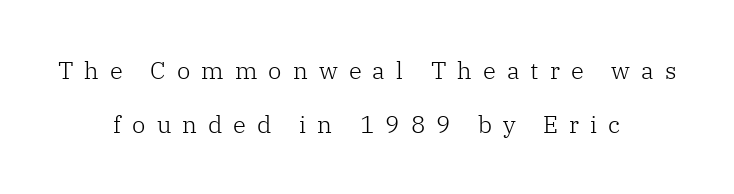
Q: Is the text bold? A: No.
Q: Is the text italic (slanted)? A: No, it is upright.
Q: Is the text underlined? A: No.
Q: How is the paragraph aligned? A: Centered.
Q: Is the spacing between letters normal or unusually wide? A: Unusually wide.
Q: Is the spacing between lines tight, normal or loose? A: Loose.
